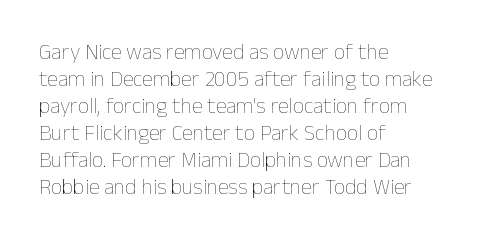
The image shows 22 px text type, upright; set left-aligned, line spacing 1.23x, normal letter spacing, not underlined.
